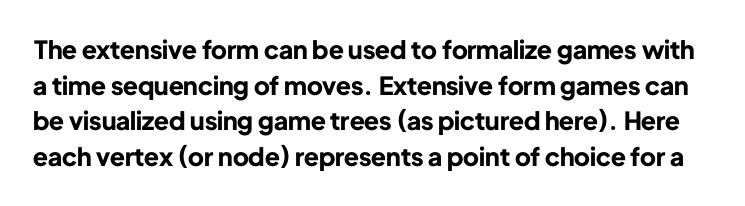
Q: Is the text bold? A: Yes.
Q: Is the text italic (slanted)? A: No, it is upright.
Q: Is the text underlined? A: No.
Q: Is the spacing between letters normal or unusually wide? A: Normal.
Q: Is the spacing between lines tight, normal or loose? A: Normal.
